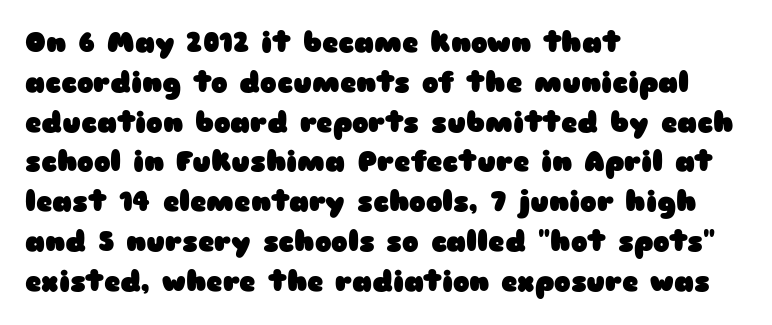
The font family rendered here belongs to the sans-serif group. These lines keep a tight, regular rhythm from letter to letter. Notice how descenders clear the ascenders below comfortably — that's standard leading. The typesetter chose a ragged-right arrangement here.
